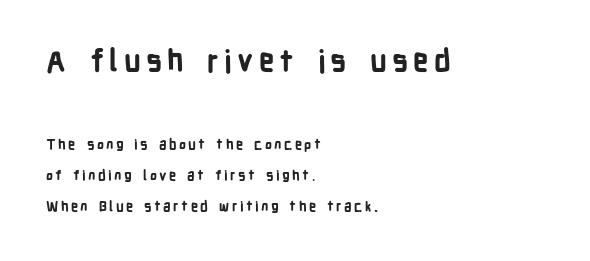
The image shows 30 px bold, condensed sans-serif type, upright; set left-aligned, loose line spacing (2.23x), not underlined; the first (top) block is 2.14x larger; low stroke contrast and a medium x-height.
